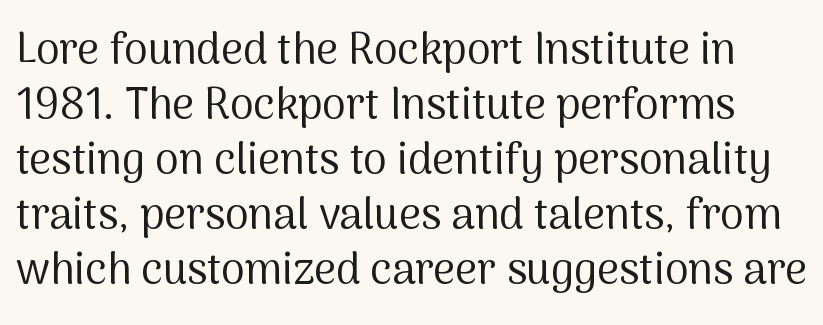
The image shows 43 px regular-weight sans-serif type, upright; set normal line spacing (1.28x), normal letter spacing, not underlined; medium stroke contrast and a medium x-height.
